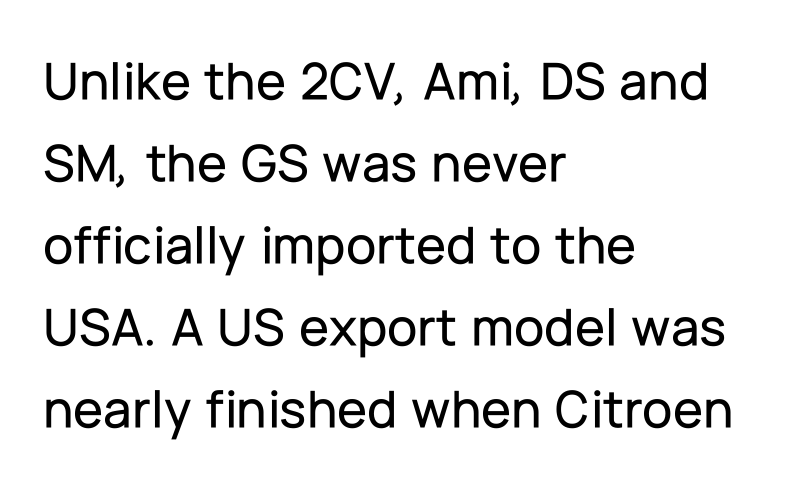
The image shows 55 px sans-serif type, upright; set left-aligned, normal line spacing (1.49x), normal letter spacing, not underlined; low stroke contrast and a medium x-height.
